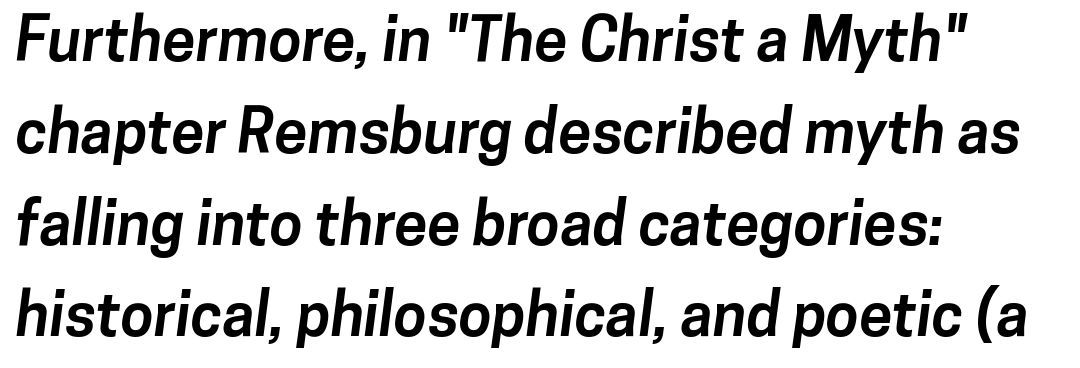
{"serif": "no", "bold": "yes", "weight": "bold", "width": "normal", "stroke_contrast": "low", "x_height": "medium", "monospaced": "no", "underline": "no", "align": "left", "line_spacing": "normal", "line_spacing_ratio": 1.53, "letter_spacing": "normal", "letter_spacing_em": 0.0, "glyph_px": 60}
